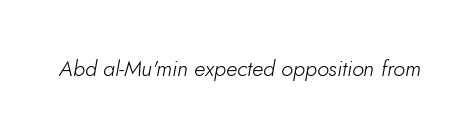
The baseline area is clear. The face looks like a standard text weight, possibly lighter. These lines were composed using italics. Caption: standard tracking, unaltered.
